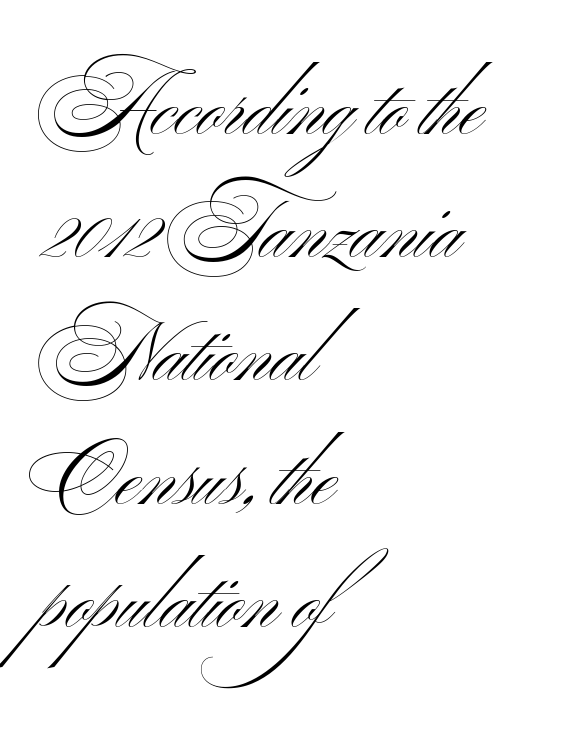
Q: Is the text bold? A: No.
Q: Is the text italic (slanted)? A: Yes.
Q: Is the typeface a serif or a sans-serif typeface? A: Sans-serif.
Q: Is the text underlined? A: No.
Q: How is the paragraph aligned? A: Left-aligned.
Q: Is the spacing between letters normal or unusually wide? A: Normal.
Q: Is the spacing between lines tight, normal or loose? A: Normal.
Q: Width (condensed, normal, or wide)? A: Wide.
Q: Stroke contrast? A: Medium.
Q: x-height? A: Small.
Q: Monospaced? A: No.
